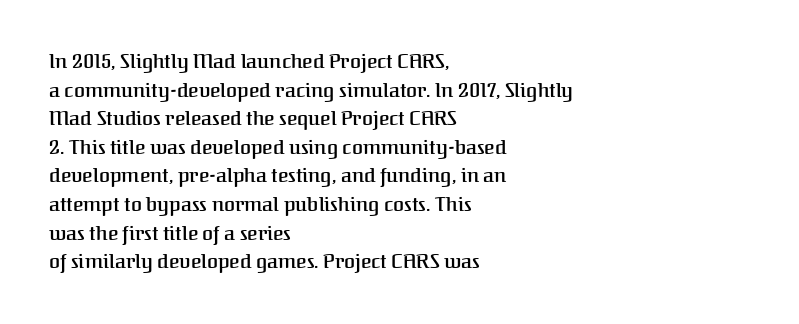
The type sits square on the baseline with zero lean. The lines are quadded left. Is the letter spacing exaggerated? No — it looks like the ordinary default. The designer left line spacing at the default. A bit beefed up — I'd call it semibold rather than bold. Underlining? Definitely not there.
